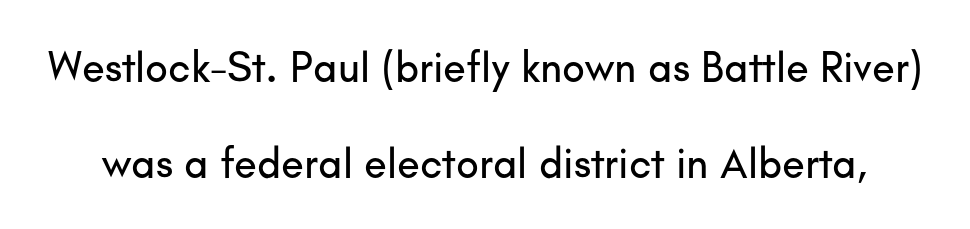
Each word holds together tightly as a unit, with standard inter-letter gaps. The type family on display is of the sans-serif kind. This sample uses an upright cut, with every glyph sitting square on the baseline. The lines are spread far apart with generous leading. Descender tails drop into unmarked territory.
